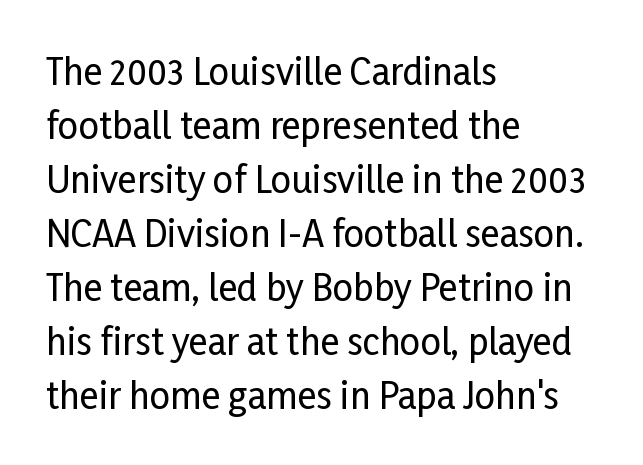
The image shows 36 px condensed sans-serif type, upright; set left-aligned, normal line spacing (1.5x), normal letter spacing, not underlined; low stroke contrast and a medium x-height.
